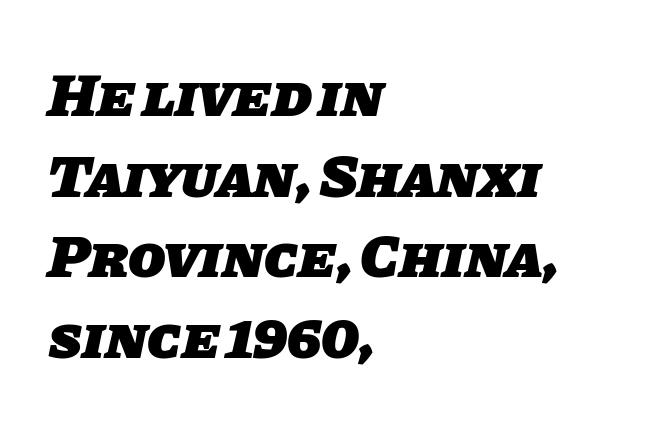
The letters advance in unequal steps, a hallmark of proportional type. Words appear dense and cohesive because spacing is normal. The words here are not underlined. The text block is weighted toward the left margin, trailing off unevenly rightward. The rows are spaced the way most documents space them.
